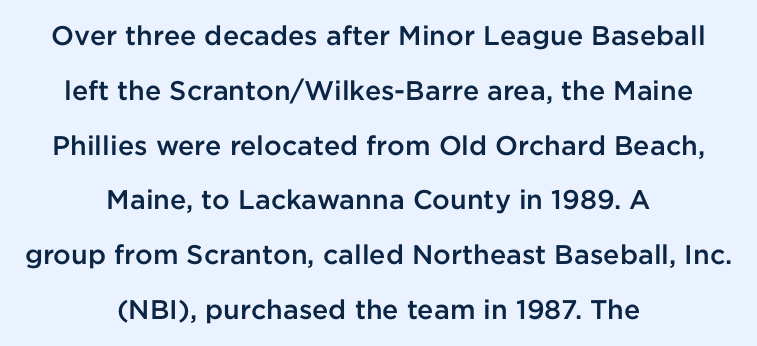
The image shows 27 px text type, upright; set centered, loose line spacing (2.03x), normal letter spacing, not underlined.
